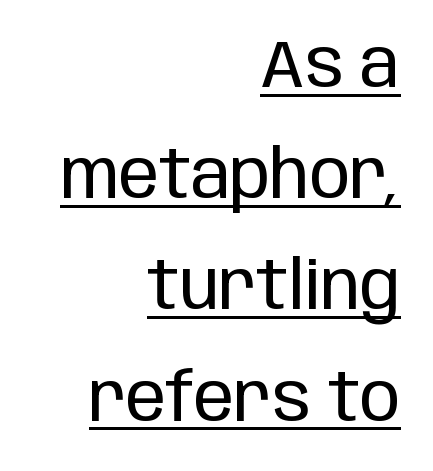
{"serif": "no", "italic": "no", "bold": "no", "weight": "regular", "width": "condensed", "stroke_contrast": "low", "x_height": "large", "monospaced": "no", "underline": "yes", "align": "right", "line_spacing": "normal", "line_spacing_ratio": 1.66, "letter_spacing": "normal", "letter_spacing_em": 0.0, "glyph_px": 67}
